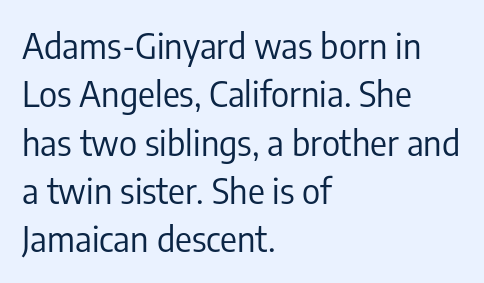
{"serif": "no", "italic": "no", "bold": "no", "weight": "regular", "width": "condensed", "stroke_contrast": "low", "x_height": "medium", "monospaced": "no", "underline": "no", "align": "left", "line_spacing": "normal", "line_spacing_ratio": 1.38, "letter_spacing": "normal", "letter_spacing_em": 0.0, "glyph_px": 35}
